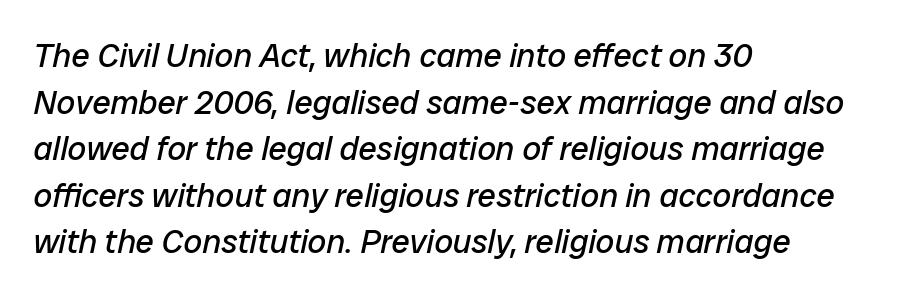
Q: Is the text bold? A: No.
Q: Is the text italic (slanted)? A: Yes, it leans right by about 12 degrees.
Q: Is the text underlined? A: No.
Q: How is the paragraph aligned? A: Left-aligned.
Q: Is the spacing between letters normal or unusually wide? A: Normal.
Q: Is the spacing between lines tight, normal or loose? A: Normal.
Q: Width (condensed, normal, or wide)? A: Normal.
Q: Stroke contrast? A: Low.
Q: x-height? A: Medium.
Q: Monospaced? A: No.
